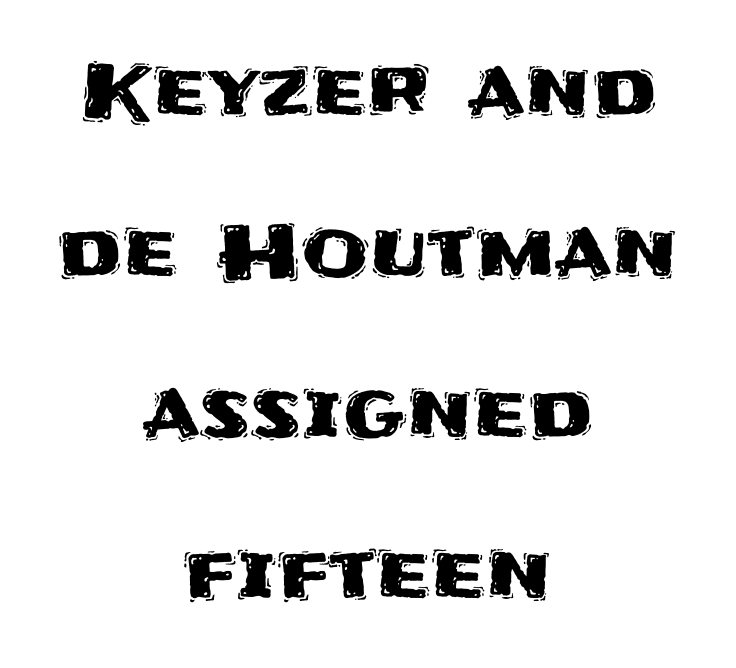
{"serif": "no", "italic": "no", "width": "normal", "stroke_contrast": "medium", "x_height": "large", "monospaced": "no", "underline": "no", "align": "center", "line_spacing": "loose", "line_spacing_ratio": 2.09, "letter_spacing": "normal", "letter_spacing_em": 0.0, "glyph_px": 77}
